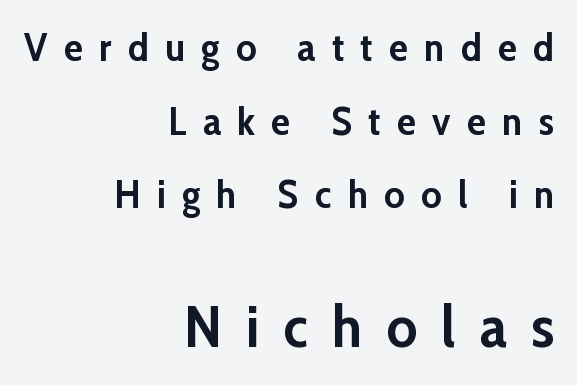
Q: Is the text bold? A: Yes.
Q: Is the text italic (slanted)? A: No, it is upright.
Q: Is the typeface a serif or a sans-serif typeface? A: Sans-serif.
Q: Is the text underlined? A: No.
Q: How is the paragraph aligned? A: Right-aligned.
Q: Is the spacing between letters normal or unusually wide? A: Unusually wide.
Q: Which block of text is set in a larger size, the first (top) or the second (bottom)? A: The second (bottom) one.
Q: Width (condensed, normal, or wide)? A: Normal.
Q: Stroke contrast? A: Low.
Q: x-height? A: Medium.
Q: Monospaced? A: No.
